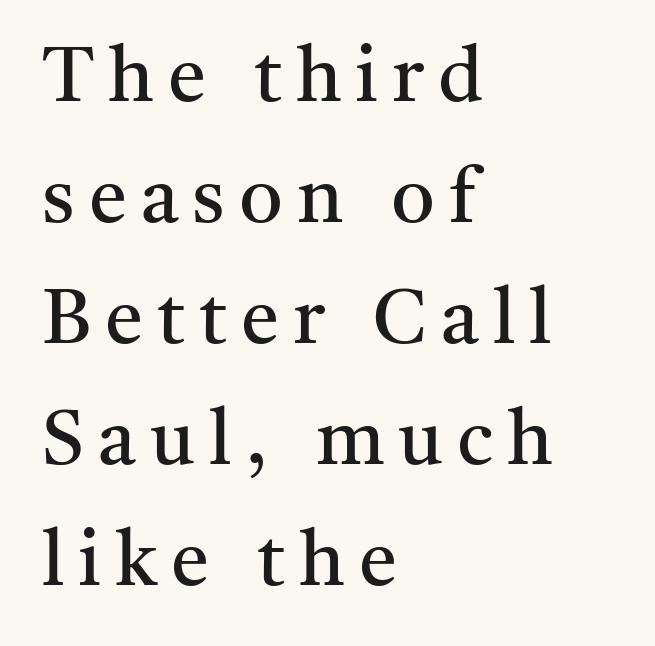
The image shows 77 px regular-weight serif type, upright; set left-aligned, normal line spacing (1.57x), not underlined; medium stroke contrast and a medium x-height.
